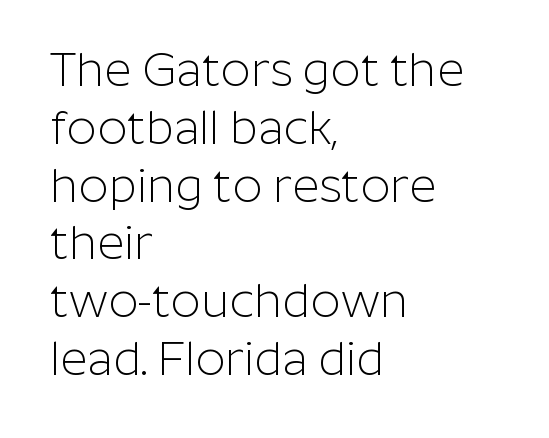
The image shows 47 px light sans-serif type, upright; set left-aligned, line spacing 1.23x, normal letter spacing, not underlined; low stroke contrast and a medium x-height.
